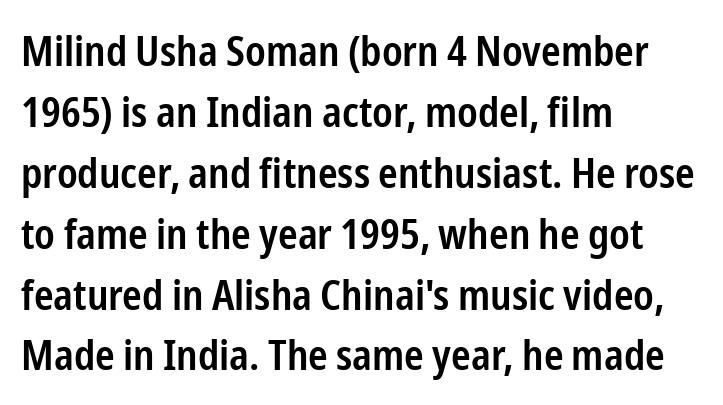
Q: Is the text bold? A: Semi-bold.
Q: Is the text italic (slanted)? A: No, it is upright.
Q: Is the typeface a serif or a sans-serif typeface? A: Sans-serif.
Q: Is the text underlined? A: No.
Q: How is the paragraph aligned? A: Left-aligned.
Q: Is the spacing between letters normal or unusually wide? A: Normal.
Q: Is the spacing between lines tight, normal or loose? A: Normal.
Q: Width (condensed, normal, or wide)? A: Condensed.
Q: Stroke contrast? A: Low.
Q: x-height? A: Medium.
Q: Monospaced? A: No.
